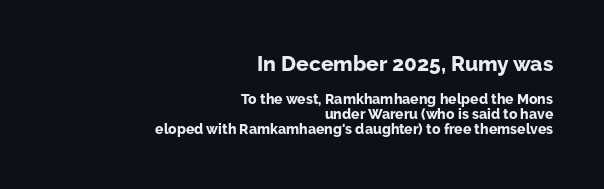
The image shows 21 px bold type, upright; set right-aligned, tight line spacing (1.06x), normal letter spacing, not underlined; the first (top) block is 1.5x larger.
